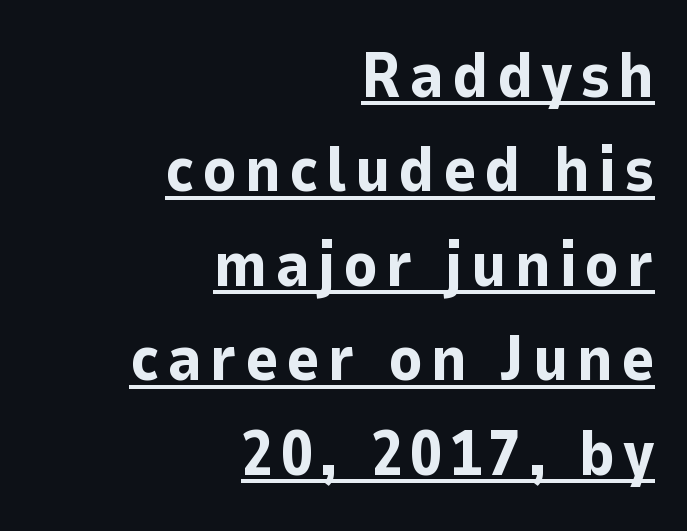
The image shows 63 px bold sans-serif type, upright; set right-aligned, normal line spacing (1.5x), underlined; low stroke contrast and a medium x-height.
